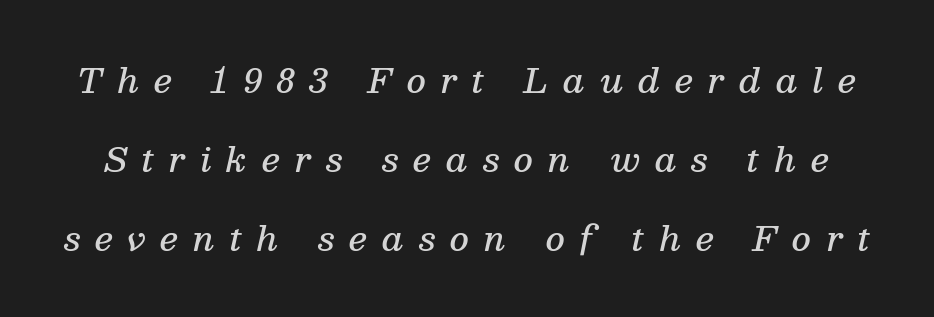
{"serif": "yes", "italic": "yes", "lean": "right", "slant_degrees": 13, "bold": "semi", "weight": "semibold", "width": "normal", "stroke_contrast": "medium", "x_height": "medium", "monospaced": "no", "underline": "no", "line_spacing": "loose", "line_spacing_ratio": 2.39, "letter_spacing": "wide", "letter_spacing_em": 0.45, "glyph_px": 33}
